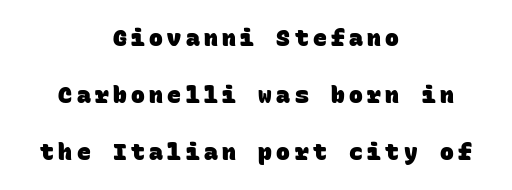
Where is the straight margin? There isn't one; the lines are centered. In terms of leading, this rendering errs on the spacious side. These lines carry a lot of weight — the face is fully bold. Plain, unruled lines of type.
